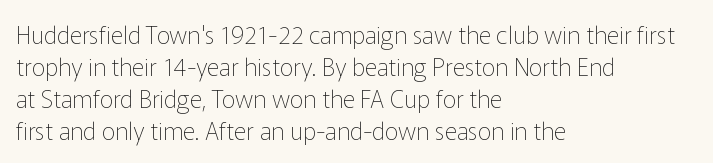
The image shows 24 px text type, upright; set left-aligned, normal line spacing (1.33x), normal letter spacing, not underlined.
